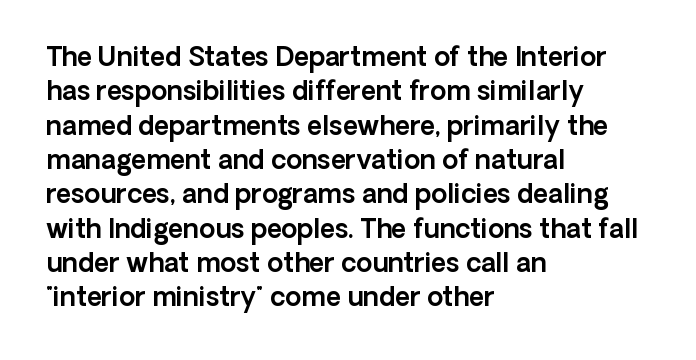
Q: Is the text italic (slanted)? A: No, it is upright.
Q: Is the text underlined? A: No.
Q: How is the paragraph aligned? A: Left-aligned.
Q: Is the spacing between letters normal or unusually wide? A: Normal.
Q: Is the spacing between lines tight, normal or loose? A: Normal.
